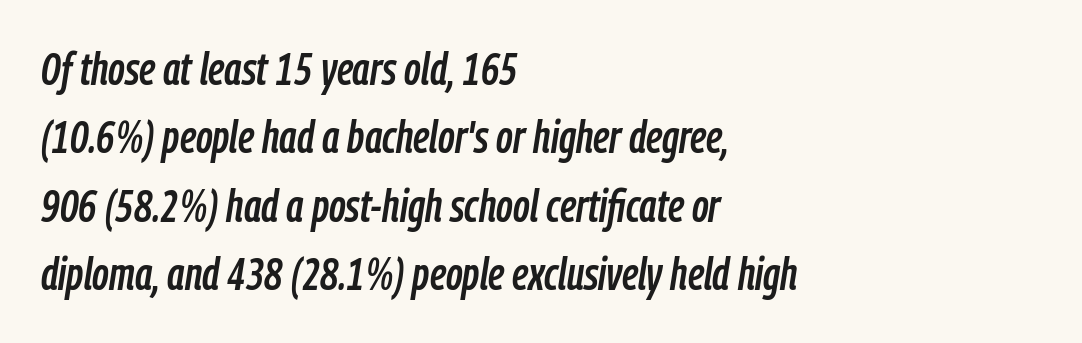
Each new line begins a customary step beneath the previous one. The gap between lines stays unmarked. Reading down the block, your eye returns to a fixed left position each line. Short note: letters normally spaced. Rendered with sloped, italic letterforms. Note the varied advance widths — an 'i' is clearly narrower than an 'm'.
